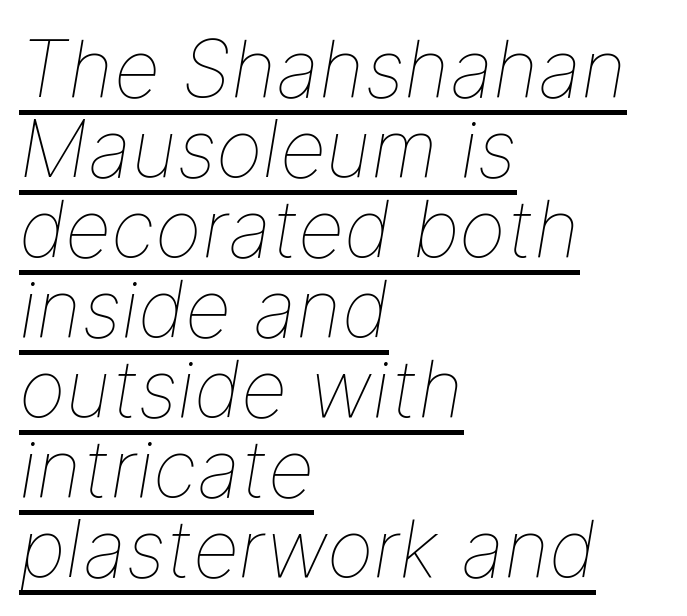
{"italic": "yes", "lean": "right", "slant_degrees": 9, "bold": "no", "weight": "thin", "width": "normal", "stroke_contrast": "low", "x_height": "medium", "monospaced": "no", "underline": "yes", "align": "left", "line_spacing": "tight", "line_spacing_ratio": 1.0, "letter_spacing": "normal", "letter_spacing_em": 0.0, "glyph_px": 80}
